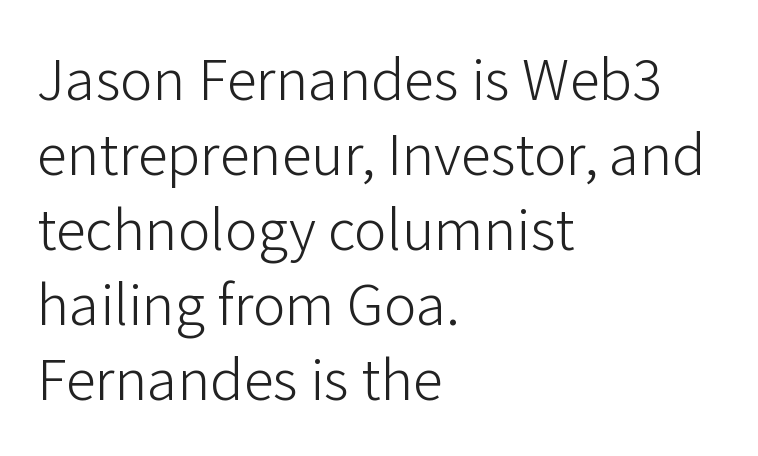
The image shows 61 px light sans-serif type, upright; set left-aligned, line spacing 1.23x, normal letter spacing, not underlined; low stroke contrast and a medium x-height.
